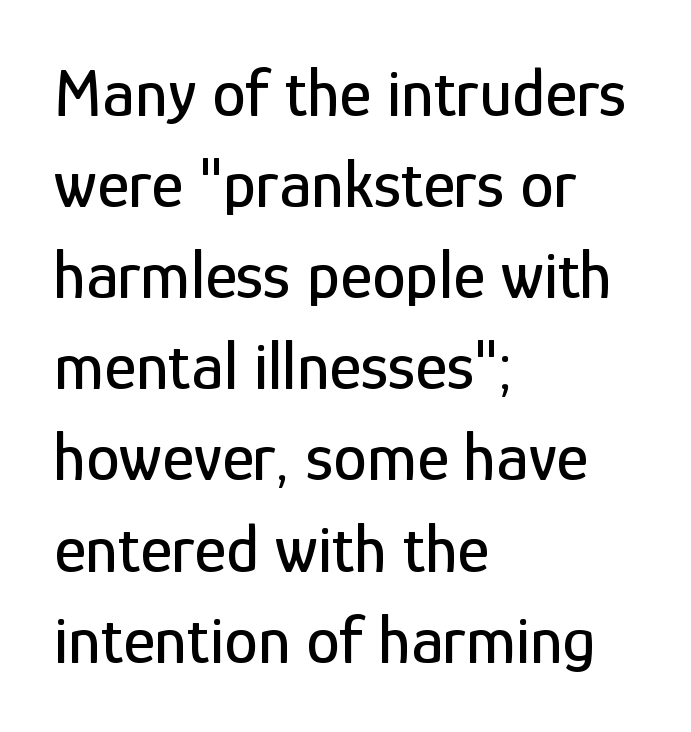
Q: Is the text italic (slanted)? A: No, it is upright.
Q: Is the typeface a serif or a sans-serif typeface? A: Sans-serif.
Q: Is the text underlined? A: No.
Q: How is the paragraph aligned? A: Left-aligned.
Q: Is the spacing between letters normal or unusually wide? A: Normal.
Q: Is the spacing between lines tight, normal or loose? A: Normal.
Q: Width (condensed, normal, or wide)? A: Condensed.
Q: Stroke contrast? A: Low.
Q: x-height? A: Medium.
Q: Monospaced? A: No.
